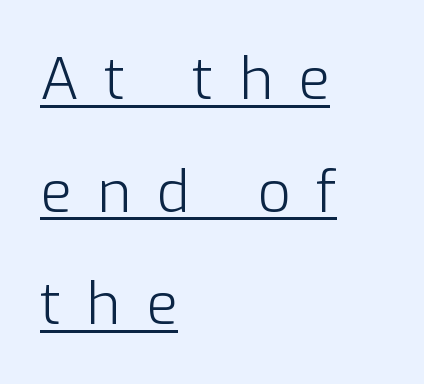
The image shows 58 px light sans-serif type, upright; set left-aligned, loose line spacing (1.94x), unusually wide letter spacing (+0.44 em), underlined; low stroke contrast and a medium x-height.
